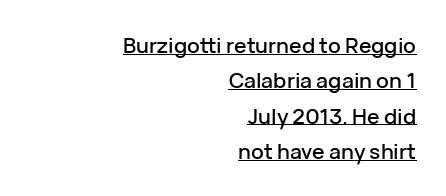
The image shows 21 px text type, upright; set right-aligned, normal line spacing (1.68x), normal letter spacing, underlined.
